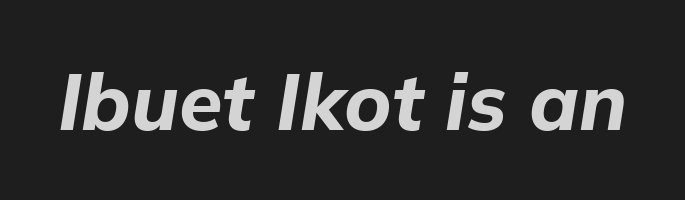
{"italic": "yes", "lean": "right", "slant_degrees": 9, "bold": "yes", "weight": "bold", "width": "normal", "stroke_contrast": "low", "x_height": "medium", "monospaced": "no", "underline": "no", "letter_spacing": "normal", "letter_spacing_em": 0.0, "glyph_px": 79}
